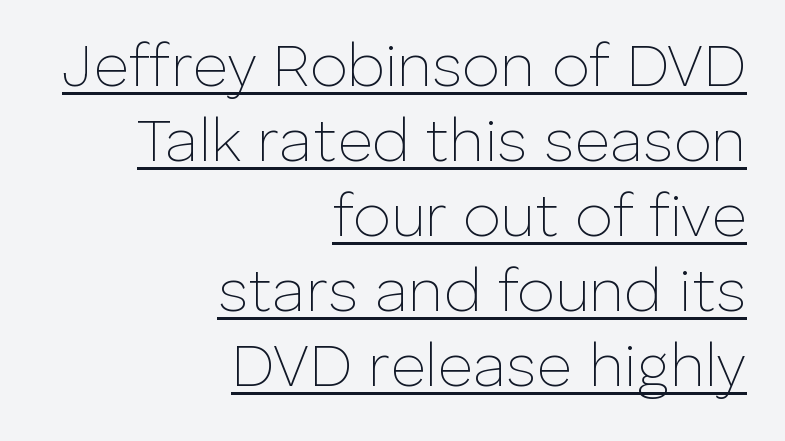
The image shows 61 px thin sans-serif type, upright; set right-aligned, line spacing 1.23x, normal letter spacing, underlined; low stroke contrast and a medium x-height.
